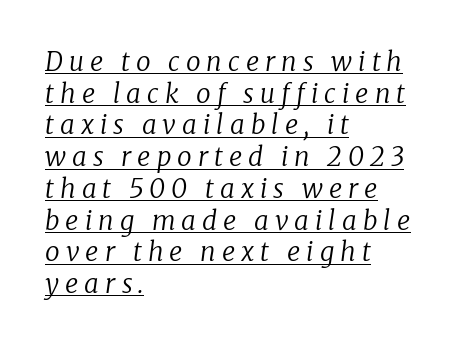
{"italic": "yes", "lean": "right", "slant_degrees": 8, "bold": "no", "underline": "yes", "align": "left", "line_spacing_ratio": 1.22, "letter_spacing": "wide", "letter_spacing_em": 0.23, "glyph_px": 26}
